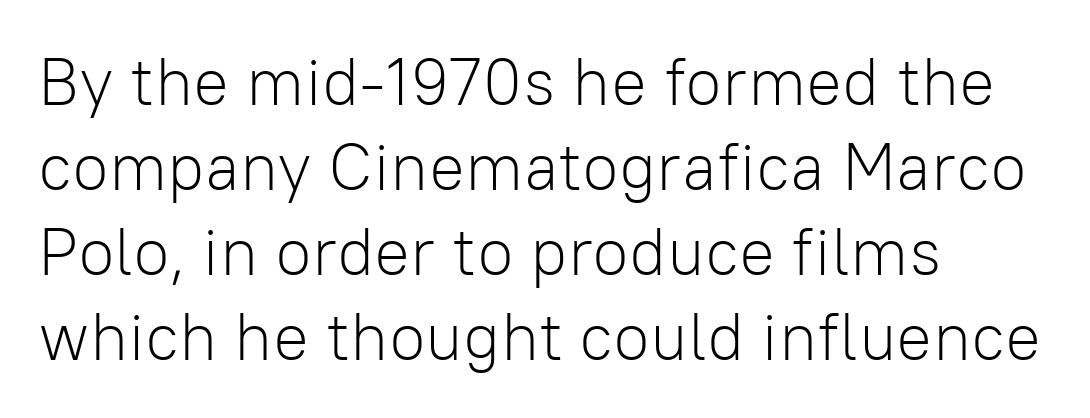
{"serif": "no", "italic": "no", "bold": "no", "weight": "light", "width": "normal", "stroke_contrast": "low", "x_height": "medium", "monospaced": "no", "underline": "no", "align": "left", "line_spacing": "normal", "line_spacing_ratio": 1.27, "letter_spacing": "normal", "letter_spacing_em": 0.0, "glyph_px": 67}
